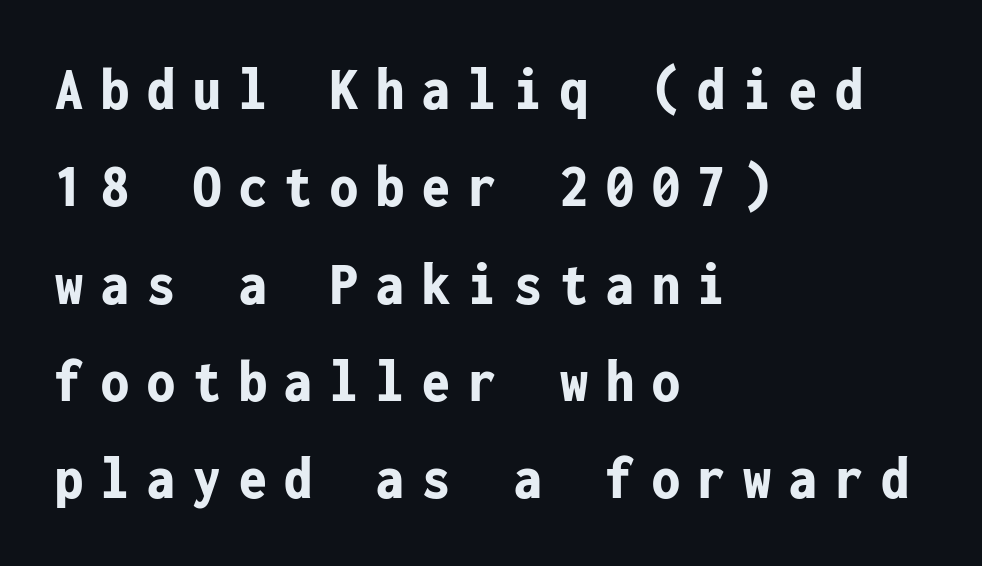
Q: Is the text bold? A: Yes.
Q: Is the text italic (slanted)? A: No, it is upright.
Q: Is the typeface a serif or a sans-serif typeface? A: Sans-serif.
Q: Is the text underlined? A: No.
Q: How is the paragraph aligned? A: Left-aligned.
Q: Is the spacing between letters normal or unusually wide? A: Unusually wide.
Q: Is the spacing between lines tight, normal or loose? A: Normal.
Q: Width (condensed, normal, or wide)? A: Condensed.
Q: Stroke contrast? A: Low.
Q: x-height? A: Medium.
Q: Monospaced? A: Yes.
